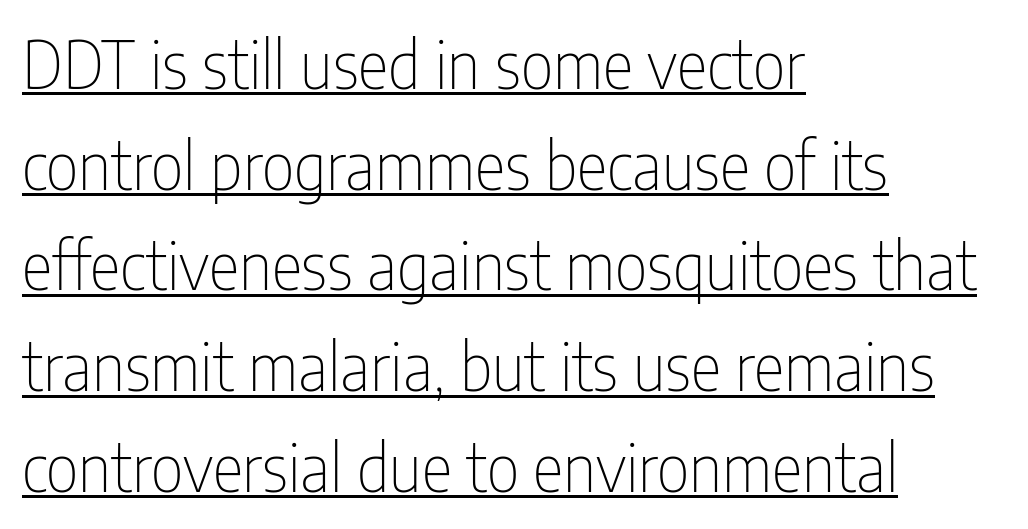
The image shows 65 px thin, condensed sans-serif type, upright; set left-aligned, normal line spacing (1.55x), normal letter spacing, underlined; low stroke contrast and a medium x-height.
